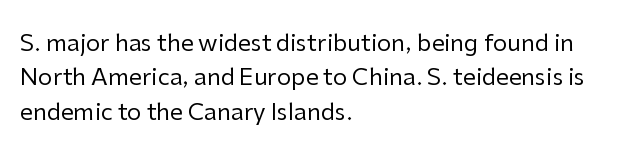
{"italic": "no", "bold": "no", "underline": "no", "align": "left", "line_spacing": "normal", "line_spacing_ratio": 1.49, "letter_spacing": "normal", "letter_spacing_em": 0.0, "glyph_px": 23}
